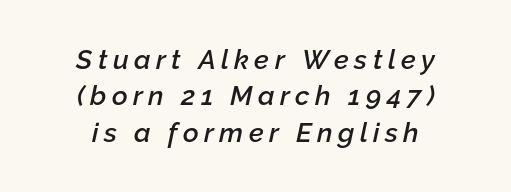
No word sits above an underline. The line texture is sparse and dotted thanks to wide tracking. Quick note: interline space is typical. The face used here has a pronounced slope to its letters. Which margin do the lines hug? Neither — every line sits in the middle. Stems and bowls a touch heavier than normal — semibold.
